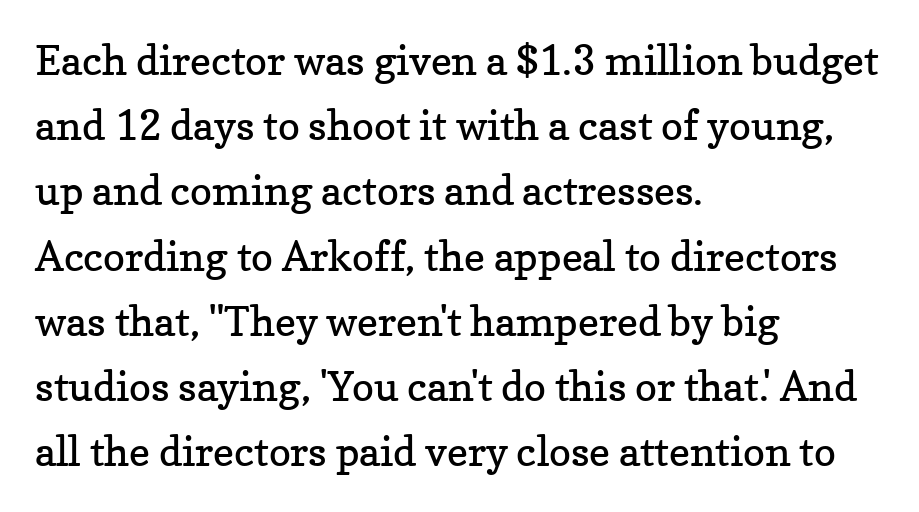
Does the leading feel generous? No, just average. Here the glyphs are tracked normally, forming tight word shapes. Proportional: the letters do not fall into vertical columns. Serifs: yes, visible at the terminals of the letterforms. A typesetter would mark this as roman, not italic.
